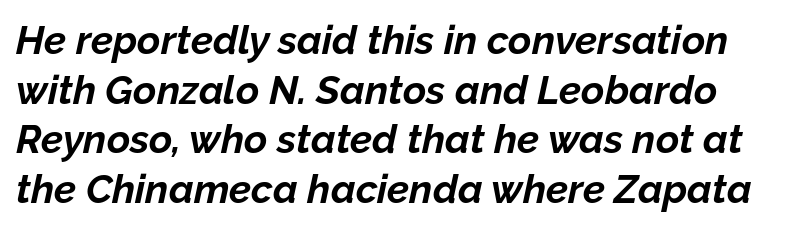
A typesetter would call this proportional, since set widths differ per character. There is no visible air inserted between adjacent glyphs. Its strokes are broad and dark, the hallmark of bold type. If you drew a line through each stem, it would be angled. The words here are not underlined.
